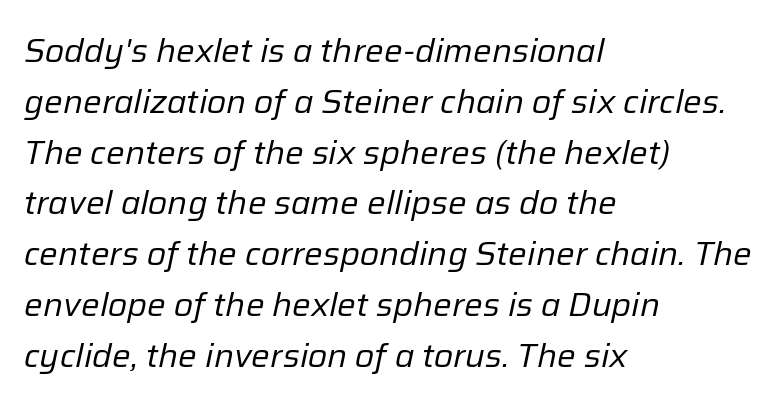
{"italic": "yes", "lean": "right", "slant_degrees": 12, "bold": "no", "weight": "regular", "width": "normal", "stroke_contrast": "low", "x_height": "medium", "monospaced": "no", "underline": "no", "align": "left", "line_spacing": "normal", "line_spacing_ratio": 1.54, "letter_spacing": "normal", "letter_spacing_em": 0.0, "glyph_px": 33}
